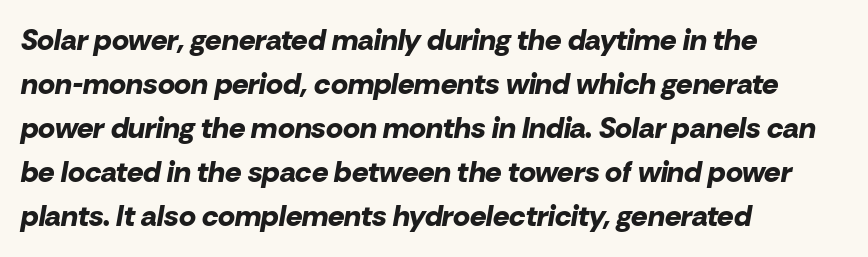
{"italic": "yes", "lean": "right", "slant_degrees": 10, "bold": "yes", "weight": "bold", "width": "normal", "stroke_contrast": "low", "x_height": "medium", "monospaced": "no", "underline": "no", "align": "left", "line_spacing": "normal", "line_spacing_ratio": 1.52, "letter_spacing": "normal", "letter_spacing_em": 0.0, "glyph_px": 29}
